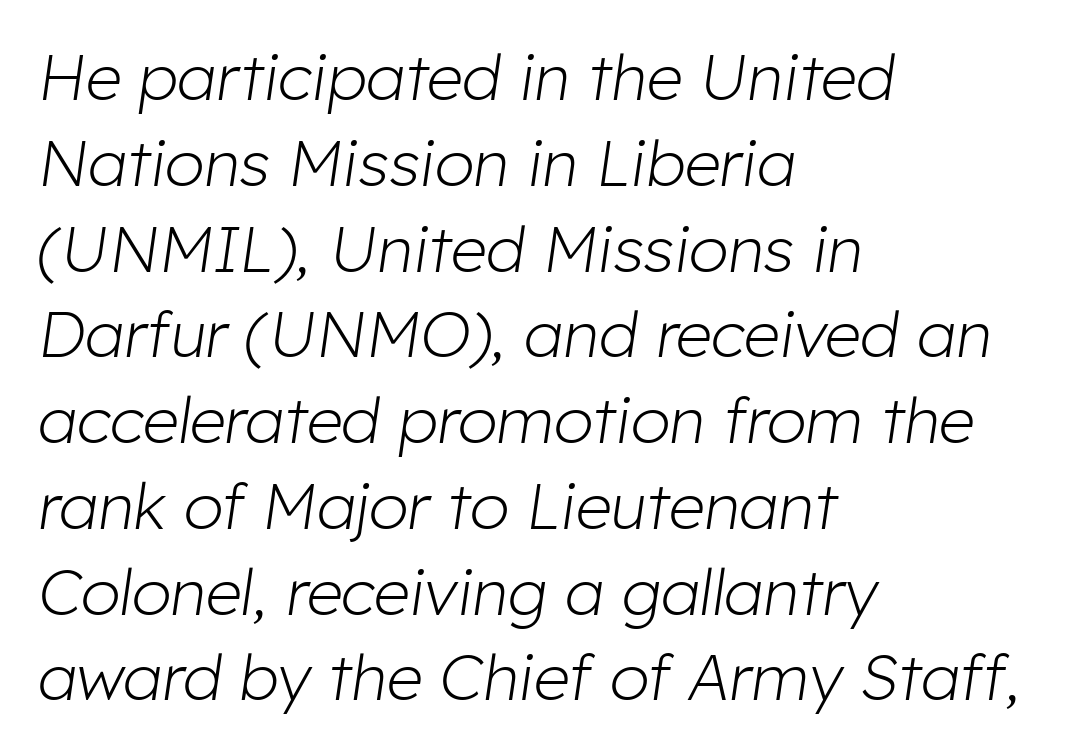
{"italic": "yes", "lean": "right", "slant_degrees": 8, "bold": "no", "weight": "light", "width": "normal", "stroke_contrast": "low", "x_height": "medium", "monospaced": "no", "underline": "no", "align": "left", "line_spacing": "normal", "line_spacing_ratio": 1.34, "letter_spacing": "normal", "letter_spacing_em": 0.0, "glyph_px": 64}
